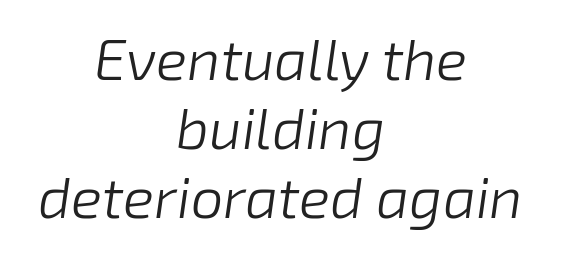
Q: Is the text bold? A: No.
Q: Is the text italic (slanted)? A: Yes, it leans right by about 8 degrees.
Q: Is the text underlined? A: No.
Q: How is the paragraph aligned? A: Centered.
Q: Is the spacing between letters normal or unusually wide? A: Normal.
Q: Width (condensed, normal, or wide)? A: Normal.
Q: Stroke contrast? A: Low.
Q: x-height? A: Medium.
Q: Monospaced? A: No.
